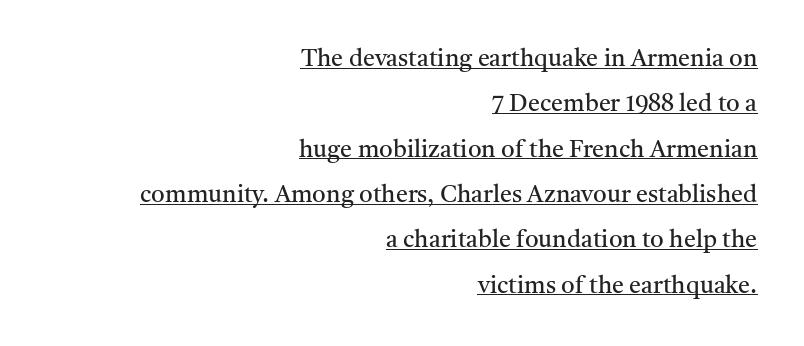
Is the type heavy? It reads as light-to-regular instead. Glance below the letters and you will spot a drawn line. Characters follow at the spacing the type designer built in. The text block is weighted toward the right margin, trailing off unevenly leftward.
